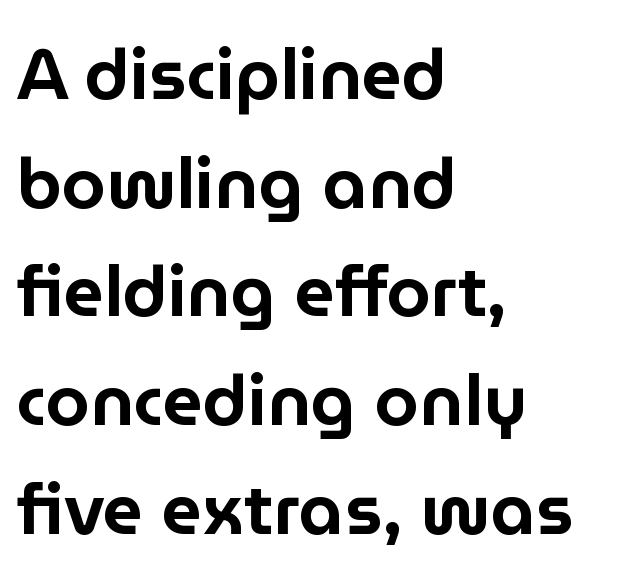
If you drew a line through each stem, it would be perfectly vertical. The letters sit at their default tracking, neither squeezed nor spread. Spacing verdict: proportional, widths tailored to each character. A normal amount of white space separates one row of letters from the next. Note: no serifs on the glyphs.
